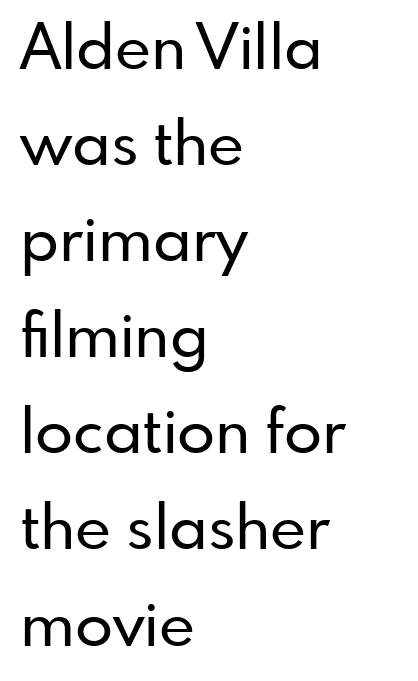
Q: Is the text italic (slanted)? A: No, it is upright.
Q: Is the typeface a serif or a sans-serif typeface? A: Sans-serif.
Q: Is the text underlined? A: No.
Q: How is the paragraph aligned? A: Left-aligned.
Q: Is the spacing between letters normal or unusually wide? A: Normal.
Q: Is the spacing between lines tight, normal or loose? A: Normal.
Q: Width (condensed, normal, or wide)? A: Normal.
Q: Stroke contrast? A: Low.
Q: x-height? A: Small.
Q: Monospaced? A: No.
